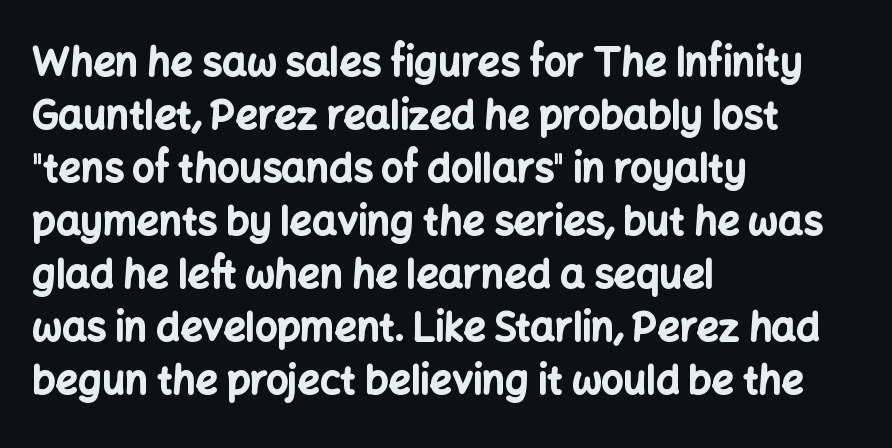
One glance says typical: line gaps are just what's usual. The passage is arranged the way most books set body copy — flush left. The type sits square on the baseline with zero lean. Is this a fixed-width face? No — the glyphs have proportional, varying widths. The characters display no serif detailing; their extremities are plain. Students, this is bold: see how much ink each stroke carries.
